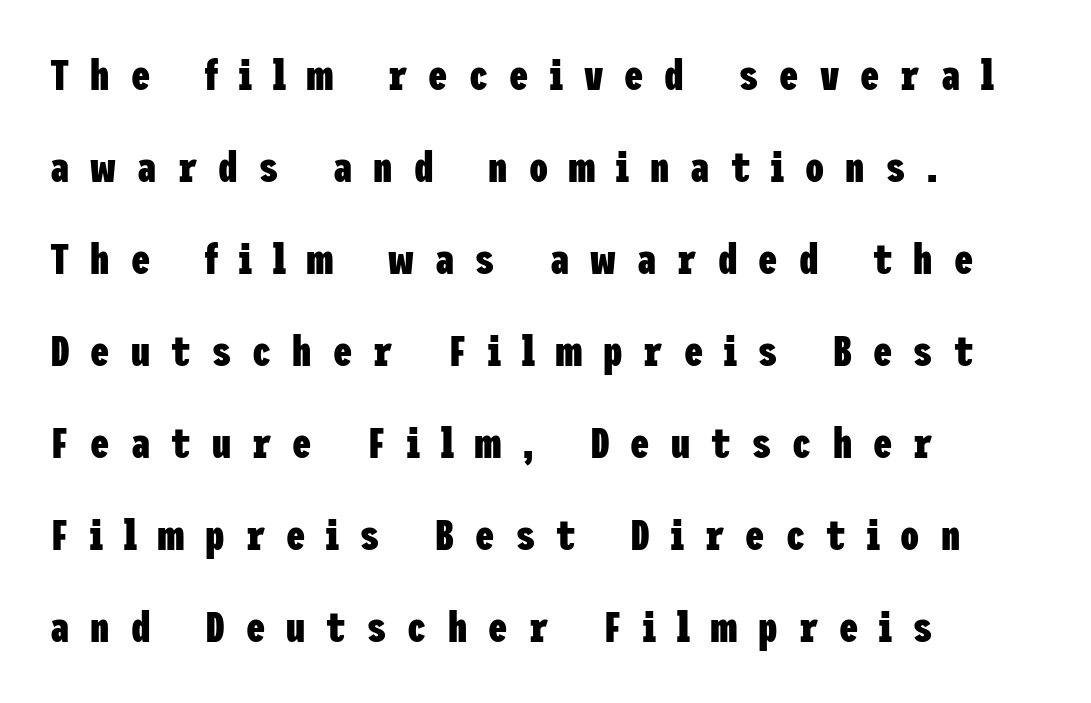
Q: Is the text bold? A: Yes.
Q: Is the text italic (slanted)? A: No, it is upright.
Q: Is the typeface a serif or a sans-serif typeface? A: Sans-serif.
Q: Is the text underlined? A: No.
Q: How is the paragraph aligned? A: Left-aligned.
Q: Is the spacing between letters normal or unusually wide? A: Unusually wide.
Q: Is the spacing between lines tight, normal or loose? A: Loose.
Q: Width (condensed, normal, or wide)? A: Condensed.
Q: Stroke contrast? A: Low.
Q: x-height? A: Medium.
